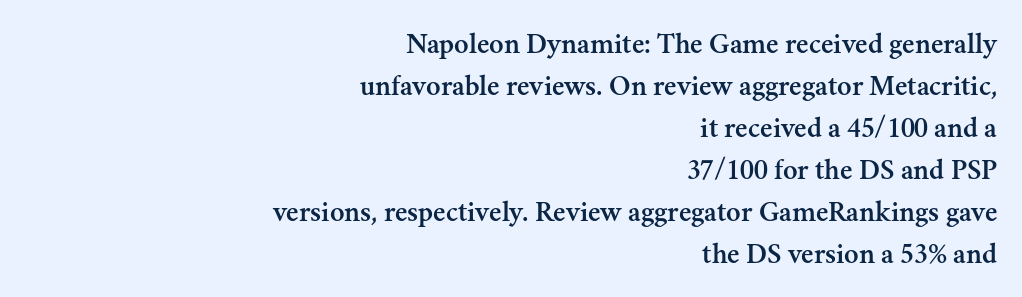
{"serif": "yes", "italic": "no", "width": "normal", "stroke_contrast": "medium", "x_height": "small", "monospaced": "no", "underline": "no", "align": "right", "line_spacing": "normal", "line_spacing_ratio": 1.4, "letter_spacing": "normal", "letter_spacing_em": 0.0, "glyph_px": 30}
